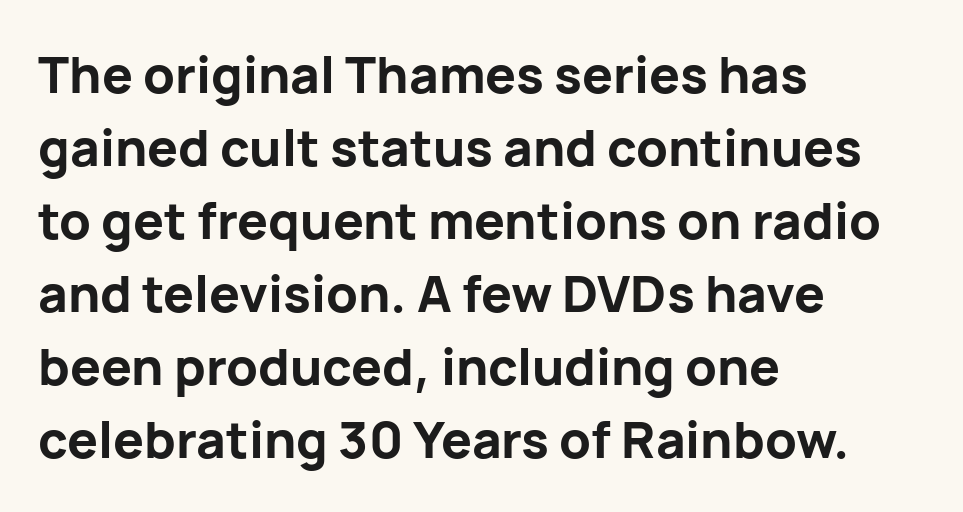
Q: Is the text bold? A: Yes.
Q: Is the text italic (slanted)? A: No, it is upright.
Q: Is the typeface a serif or a sans-serif typeface? A: Sans-serif.
Q: Is the text underlined? A: No.
Q: How is the paragraph aligned? A: Left-aligned.
Q: Is the spacing between letters normal or unusually wide? A: Normal.
Q: Is the spacing between lines tight, normal or loose? A: Normal.
Q: Width (condensed, normal, or wide)? A: Normal.
Q: Stroke contrast? A: Low.
Q: x-height? A: Medium.
Q: Monospaced? A: No.
